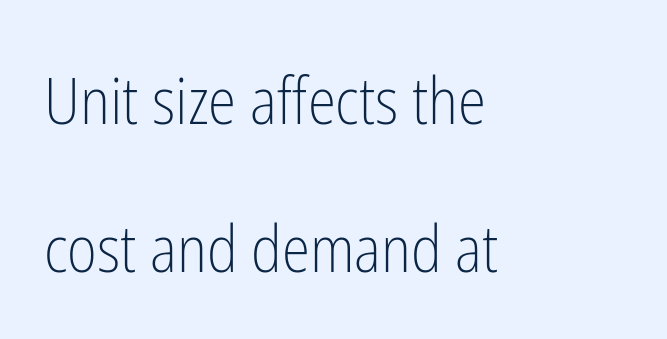
{"serif": "no", "italic": "no", "bold": "no", "weight": "light", "width": "condensed", "stroke_contrast": "low", "x_height": "medium", "monospaced": "no", "underline": "no", "align": "left", "line_spacing": "loose", "line_spacing_ratio": 2.31, "letter_spacing": "normal", "letter_spacing_em": 0.0, "glyph_px": 64}
